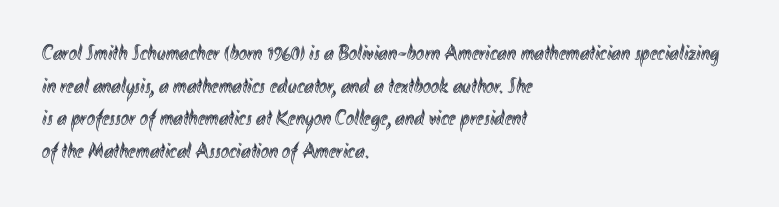
The image shows 22 px text type; set left-aligned, normal line spacing (1.48x), normal letter spacing, not underlined.
